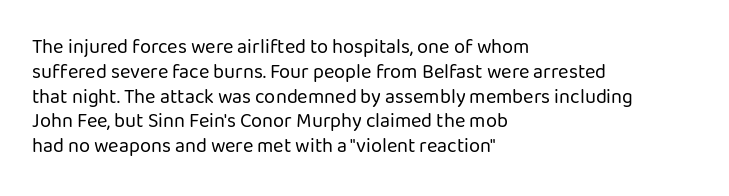
Q: Is the text bold? A: No.
Q: Is the text italic (slanted)? A: No, it is upright.
Q: Is the text underlined? A: No.
Q: How is the paragraph aligned? A: Left-aligned.
Q: Is the spacing between letters normal or unusually wide? A: Normal.
